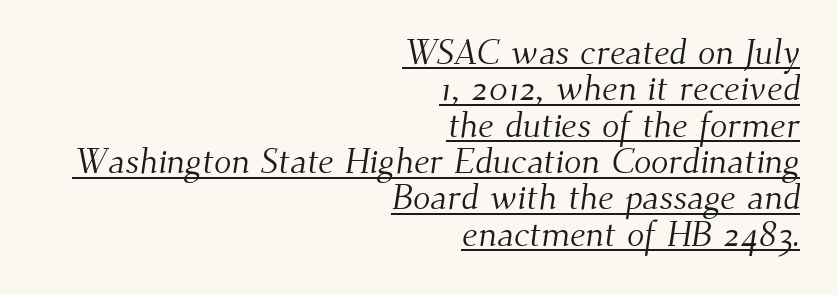
Q: Is the text bold? A: No.
Q: Is the typeface a serif or a sans-serif typeface? A: Serif.
Q: Is the text underlined? A: Yes.
Q: How is the paragraph aligned? A: Right-aligned.
Q: Is the spacing between letters normal or unusually wide? A: Normal.
Q: Is the spacing between lines tight, normal or loose? A: Tight.
Q: Width (condensed, normal, or wide)? A: Normal.
Q: Stroke contrast? A: Medium.
Q: x-height? A: Small.
Q: Monospaced? A: No.
